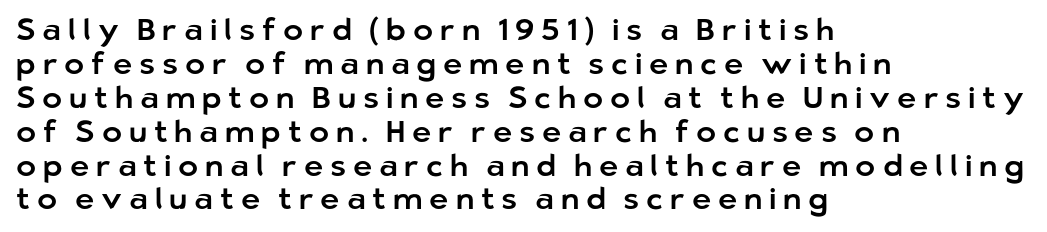
Q: Is the text italic (slanted)? A: No, it is upright.
Q: Is the typeface a serif or a sans-serif typeface? A: Sans-serif.
Q: Is the text underlined? A: No.
Q: How is the paragraph aligned? A: Left-aligned.
Q: Is the spacing between letters normal or unusually wide? A: Unusually wide.
Q: Is the spacing between lines tight, normal or loose? A: Tight.
Q: Width (condensed, normal, or wide)? A: Normal.
Q: Stroke contrast? A: Low.
Q: x-height? A: Medium.
Q: Monospaced? A: No.
